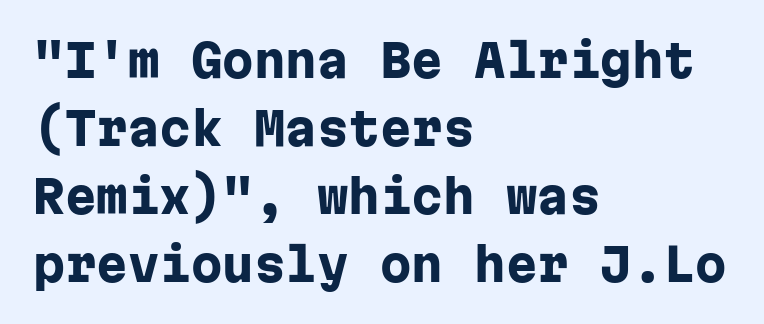
Typographically, this falls in the sans-serif category. Honestly, the letter spacing is just normal — you wouldn't notice it. The designer left line spacing at the default. This is the regular roman posture of the typeface. Fixed-width glyphs throughout — classic coding-font behaviour. Honestly, there is no underline to notice here at all.
